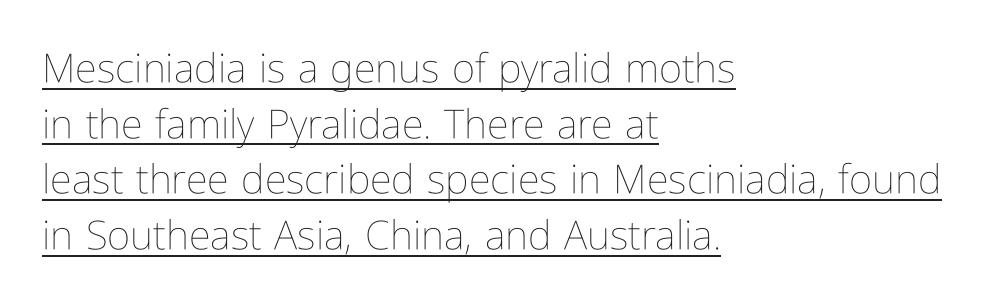
Is the letter spacing exaggerated? No — it looks like the ordinary default. Evenly set lines give the paragraph a standard silhouette. Is there an underline? Yes — a line sits under the letters. No letter is thick-stroked: the sample isn't bold. Unlike italic type, these characters show no tilt at all. Character widths vary here, with narrow letters taking less room than wide ones.
